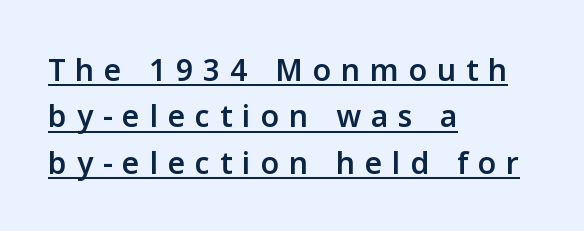
Whoever set this chose a conventional vertical rhythm. Underlining? Definitely there. Unlike a traditional serif, this face leaves its strokes unadorned. Notice how the passage keeps a crisp vertical edge on the left only. Does extra space separate the letters? Yes, quite a lot of it.
